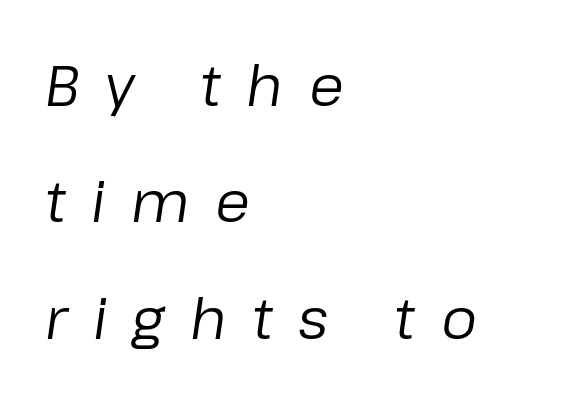
The image shows 57 px regular-weight type, italic (leaning right); set left-aligned, loose line spacing (2.04x), unusually wide letter spacing (+0.45 em), not underlined; low stroke contrast and a medium x-height.
